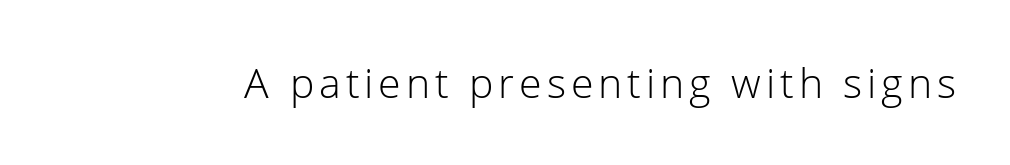
Q: Is the text bold? A: No.
Q: Is the text italic (slanted)? A: No, it is upright.
Q: Is the typeface a serif or a sans-serif typeface? A: Sans-serif.
Q: Is the text underlined? A: No.
Q: Width (condensed, normal, or wide)? A: Normal.
Q: Stroke contrast? A: Low.
Q: x-height? A: Medium.
Q: Monospaced? A: No.
